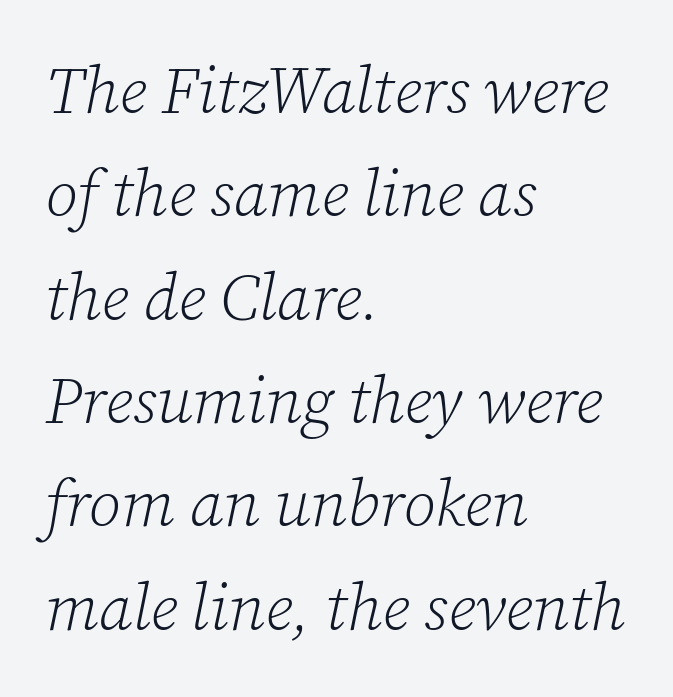
Q: Is the text bold? A: No.
Q: Is the text italic (slanted)? A: Yes, it leans right by about 12 degrees.
Q: Is the typeface a serif or a sans-serif typeface? A: Serif.
Q: Is the text underlined? A: No.
Q: How is the paragraph aligned? A: Left-aligned.
Q: Is the spacing between letters normal or unusually wide? A: Normal.
Q: Is the spacing between lines tight, normal or loose? A: Normal.
Q: Width (condensed, normal, or wide)? A: Normal.
Q: Stroke contrast? A: Low.
Q: x-height? A: Medium.
Q: Monospaced? A: No.
